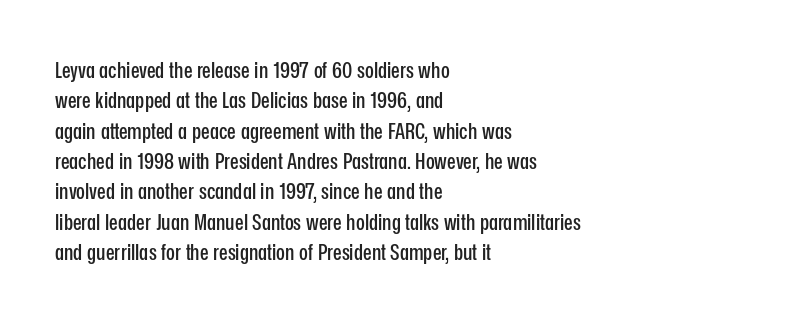
Q: Is the text italic (slanted)? A: No, it is upright.
Q: Is the text underlined? A: No.
Q: How is the paragraph aligned? A: Left-aligned.
Q: Is the spacing between letters normal or unusually wide? A: Normal.
Q: Is the spacing between lines tight, normal or loose? A: Normal.
